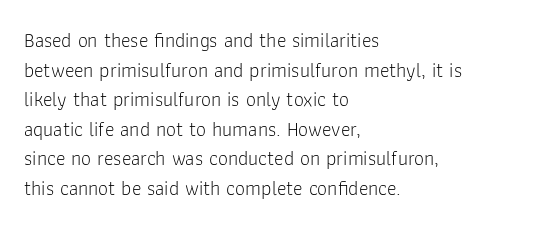
Compared with a typical body face, this is equally light or lighter still. The line texture is even and compact thanks to regular tracking. The space directly below the letters is spotless. Nope, not italic — everything's standing straight.
